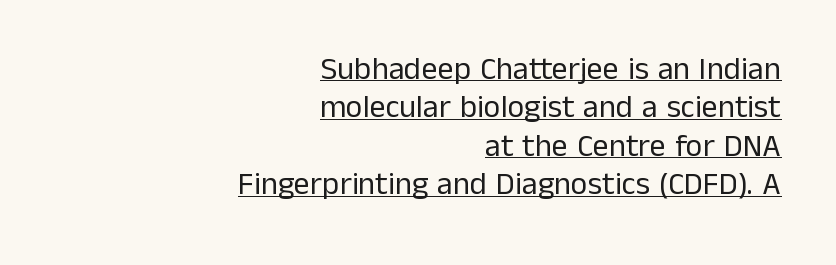
Think of a printed novel: that variable character pitch is what you see here. Designer's note — italics off, roman on. No heavy texture on the line: the type isn't bold. Is this a sans? Yes — the strokes have no serifs. The rendering keeps characters at their native spacing. Line endings align vertically; line beginnings do not.
